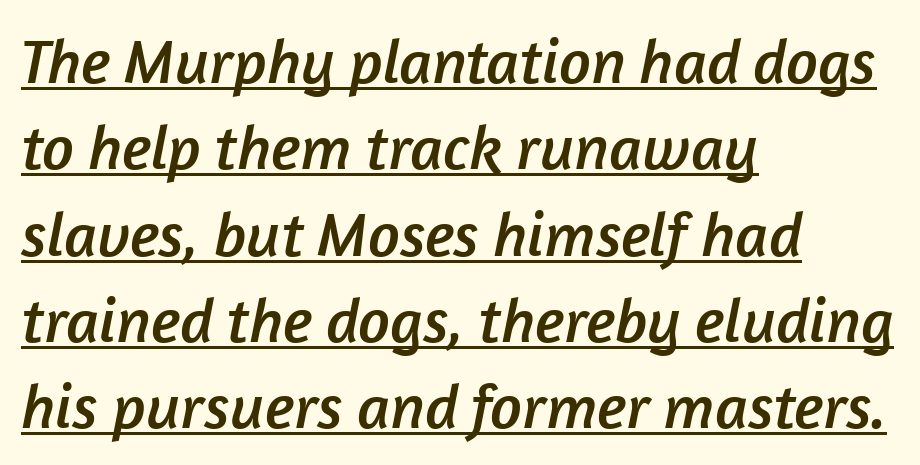
The image shows 63 px sans-serif type; set left-aligned, normal line spacing (1.37x), normal letter spacing, underlined; low stroke contrast and a medium x-height.
